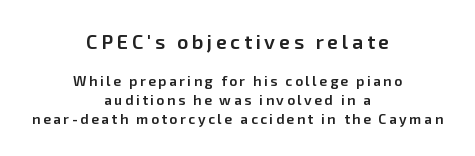
The image shows 20 px text type, upright; set centered, normal line spacing (1.36x), not underlined; the first (top) block is 1.43x larger.
